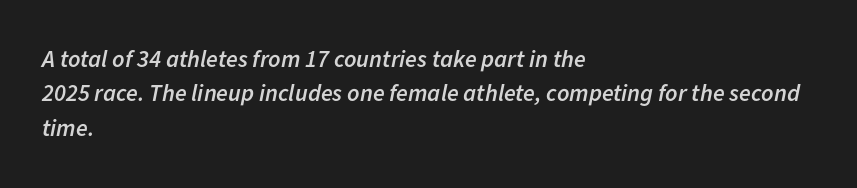
{"italic": "yes", "lean": "right", "slant_degrees": 11, "bold": "semi", "underline": "no", "align": "left", "line_spacing": "normal", "line_spacing_ratio": 1.43, "letter_spacing": "normal", "letter_spacing_em": 0.0, "glyph_px": 24}
